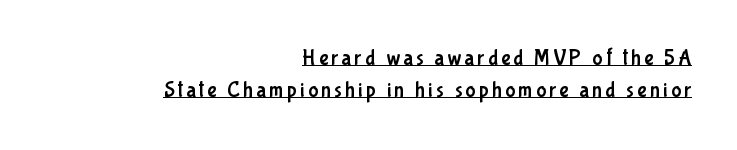
Q: Is the text italic (slanted)? A: No, it is upright.
Q: Is the text underlined? A: Yes.
Q: How is the paragraph aligned? A: Right-aligned.
Q: Is the spacing between lines tight, normal or loose? A: Normal.
